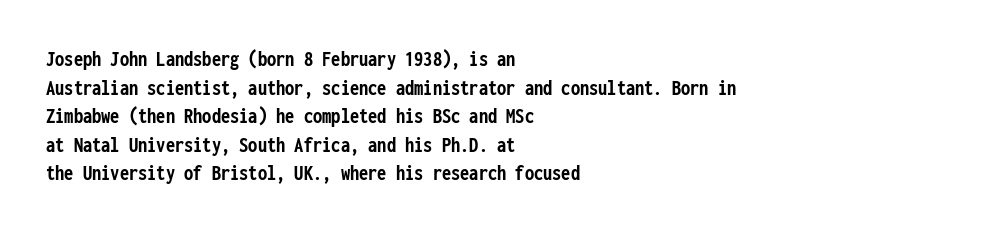
The image shows 23 px bold type, upright; set left-aligned, line spacing 1.24x, normal letter spacing, not underlined.
